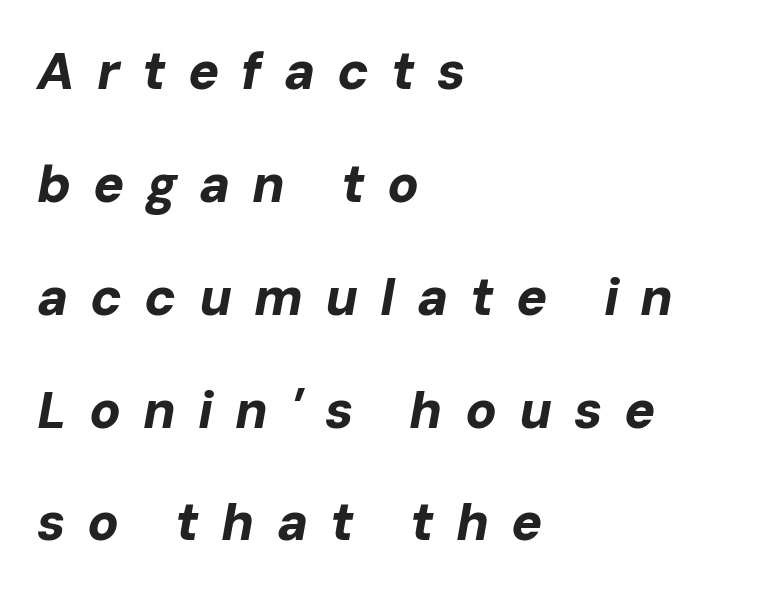
Q: Is the text bold? A: Yes.
Q: Is the text italic (slanted)? A: Yes, it leans right by about 10 degrees.
Q: Is the text underlined? A: No.
Q: How is the paragraph aligned? A: Left-aligned.
Q: Is the spacing between letters normal or unusually wide? A: Unusually wide.
Q: Is the spacing between lines tight, normal or loose? A: Loose.
Q: Width (condensed, normal, or wide)? A: Normal.
Q: Stroke contrast? A: Low.
Q: x-height? A: Medium.
Q: Monospaced? A: No.
